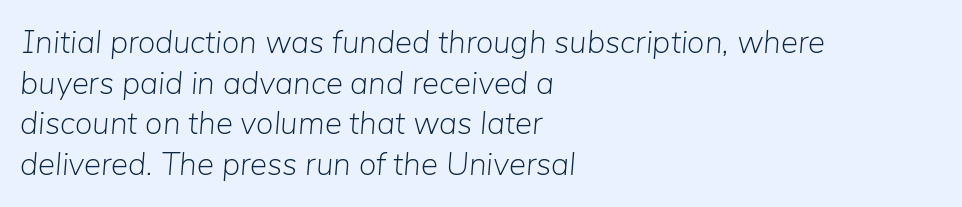
{"italic": "yes", "lean": "right", "slant_degrees": 5, "bold": "no", "weight": "light", "width": "normal", "stroke_contrast": "low", "x_height": "medium", "monospaced": "no", "underline": "no", "align": "left", "line_spacing": "normal", "line_spacing_ratio": 1.27, "letter_spacing": "normal", "letter_spacing_em": 0.0, "glyph_px": 32}
